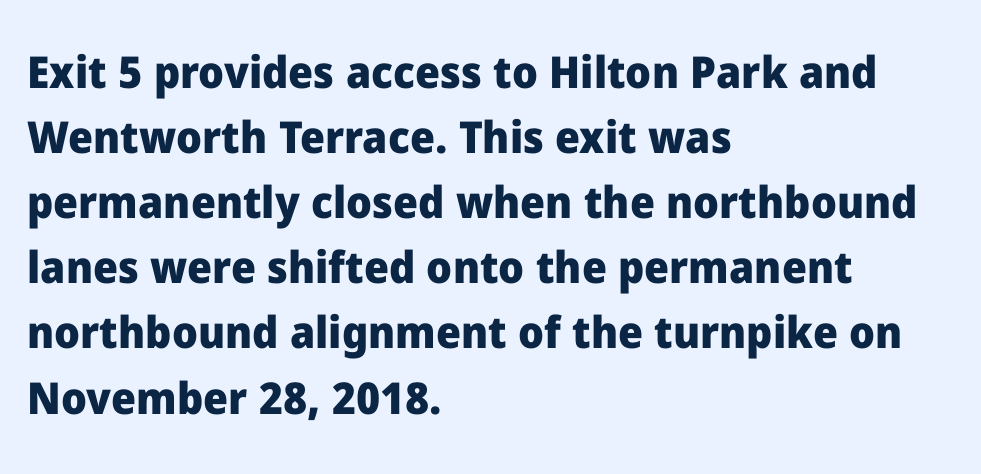
{"serif": "no", "italic": "no", "bold": "yes", "weight": "heavy", "width": "normal", "stroke_contrast": "low", "x_height": "medium", "monospaced": "no", "underline": "no", "align": "left", "line_spacing": "normal", "line_spacing_ratio": 1.48, "letter_spacing": "normal", "letter_spacing_em": 0.0, "glyph_px": 44}
